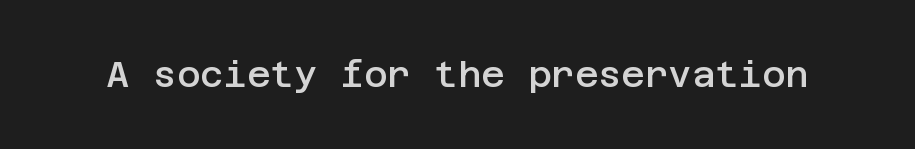
The image shows 36 px semibold sans-serif type, upright; set normal letter spacing, not underlined; low stroke contrast and a large x-height.
